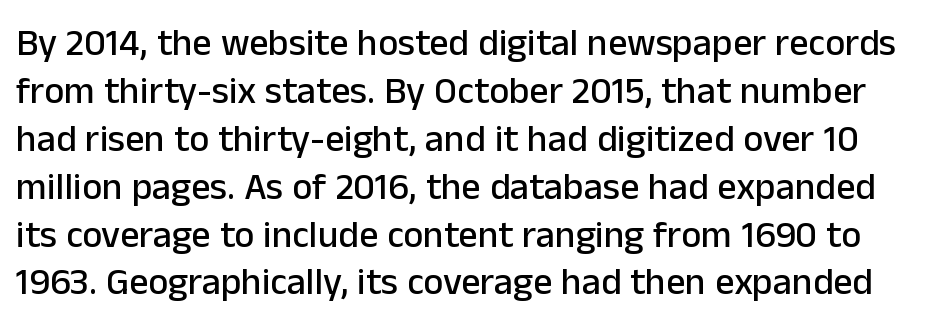
Q: Is the text italic (slanted)? A: No, it is upright.
Q: Is the typeface a serif or a sans-serif typeface? A: Sans-serif.
Q: Is the text underlined? A: No.
Q: Is the spacing between letters normal or unusually wide? A: Normal.
Q: Is the spacing between lines tight, normal or loose? A: Normal.
Q: Width (condensed, normal, or wide)? A: Normal.
Q: Stroke contrast? A: Low.
Q: x-height? A: Medium.
Q: Monospaced? A: No.
